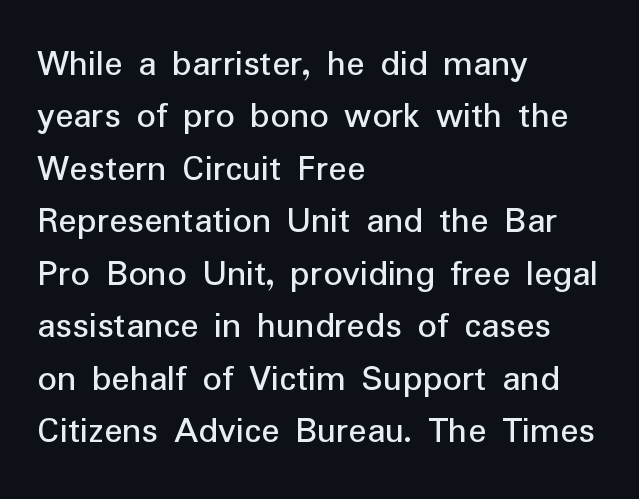
The image shows 38 px regular-weight sans-serif type, upright; set left-aligned, normal line spacing (1.38x), normal letter spacing, not underlined; low stroke contrast and a medium x-height.
